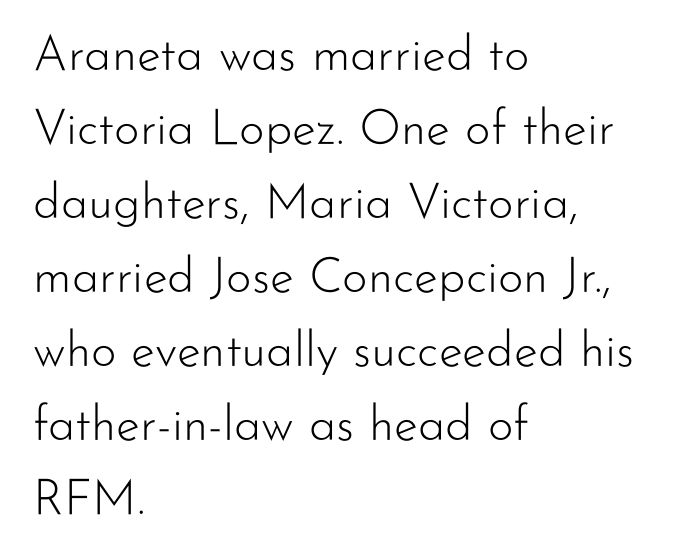
These lines are rendered in a variable-pitch font. Here the glyphs are tracked normally, forming tight word shapes. Regarding serifs, this sample does without them. If you measured baseline to baseline, you'd find a middling distance. Horizontally, the lines are justified to the leading edge only.
